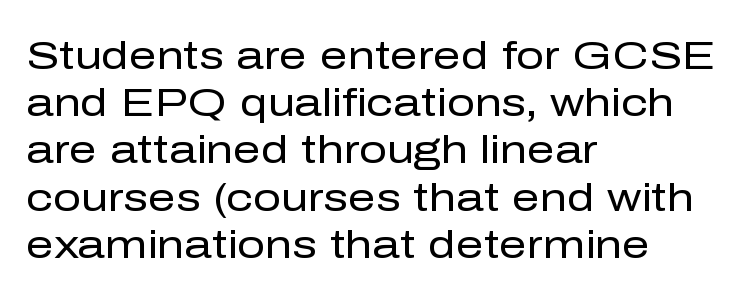
The image shows 39 px regular-weight sans-serif type, upright; set left-aligned, line spacing 1.21x, normal letter spacing, not underlined; low stroke contrast and a medium x-height.
